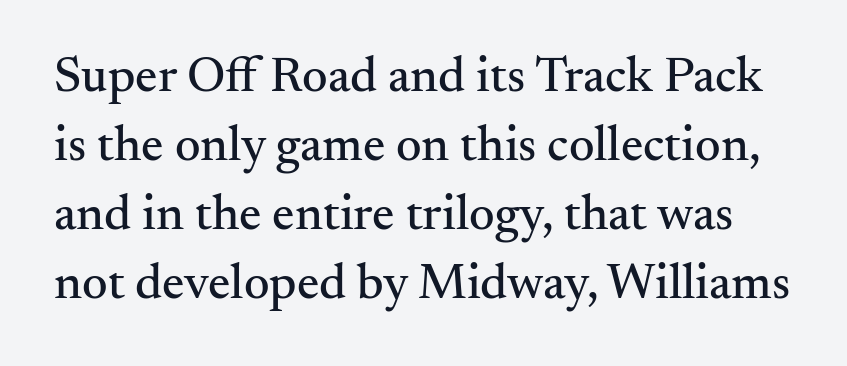
Q: Is the text italic (slanted)? A: No, it is upright.
Q: Is the typeface a serif or a sans-serif typeface? A: Serif.
Q: Is the text underlined? A: No.
Q: Is the spacing between letters normal or unusually wide? A: Normal.
Q: Is the spacing between lines tight, normal or loose? A: Normal.
Q: Width (condensed, normal, or wide)? A: Normal.
Q: Stroke contrast? A: Medium.
Q: x-height? A: Small.
Q: Monospaced? A: No.
